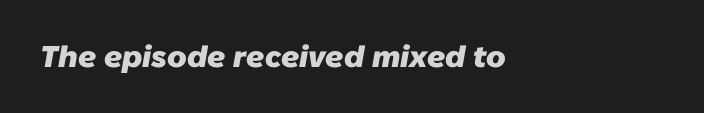
The image shows 30 px heavy sans-serif type; set left-aligned, normal letter spacing, not underlined; low stroke contrast and a medium x-height.
